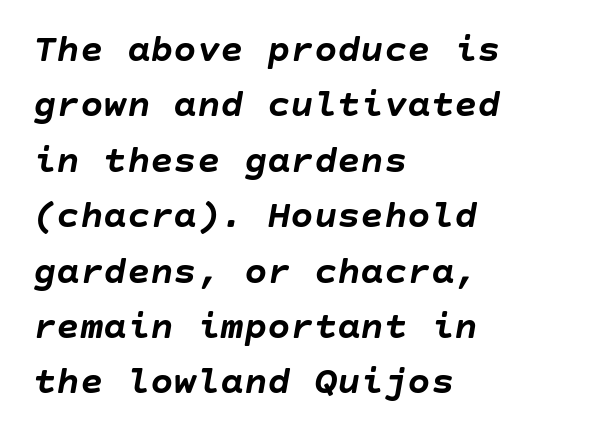
Q: Is the text bold? A: Yes.
Q: Is the text italic (slanted)? A: Yes, it leans right by about 10 degrees.
Q: Is the text underlined? A: No.
Q: How is the paragraph aligned? A: Left-aligned.
Q: Is the spacing between letters normal or unusually wide? A: Normal.
Q: Is the spacing between lines tight, normal or loose? A: Normal.
Q: Width (condensed, normal, or wide)? A: Normal.
Q: Stroke contrast? A: Low.
Q: x-height? A: Large.
